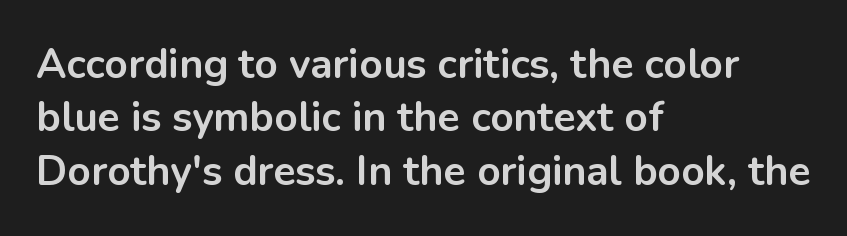
Q: Is the text bold? A: Yes.
Q: Is the text italic (slanted)? A: No, it is upright.
Q: Is the typeface a serif or a sans-serif typeface? A: Sans-serif.
Q: Is the text underlined? A: No.
Q: How is the paragraph aligned? A: Left-aligned.
Q: Is the spacing between letters normal or unusually wide? A: Normal.
Q: Is the spacing between lines tight, normal or loose? A: Normal.
Q: Width (condensed, normal, or wide)? A: Normal.
Q: Stroke contrast? A: Low.
Q: x-height? A: Medium.
Q: Monospaced? A: No.
